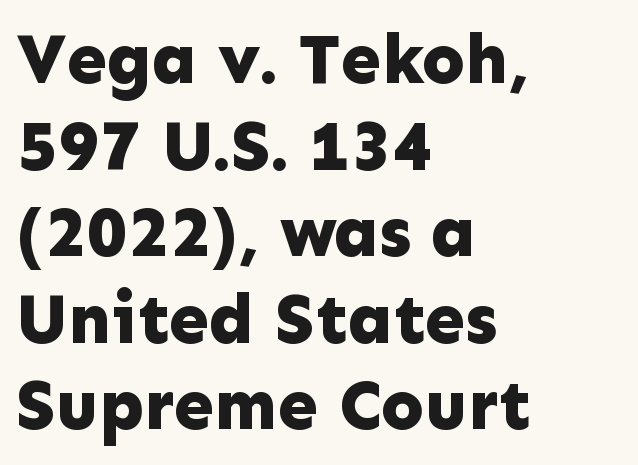
{"serif": "no", "italic": "no", "bold": "yes", "weight": "bold", "width": "normal", "stroke_contrast": "low", "x_height": "medium", "monospaced": "no", "underline": "no", "align": "left", "line_spacing_ratio": 1.22, "letter_spacing": "normal", "letter_spacing_em": 0.0, "glyph_px": 71}
